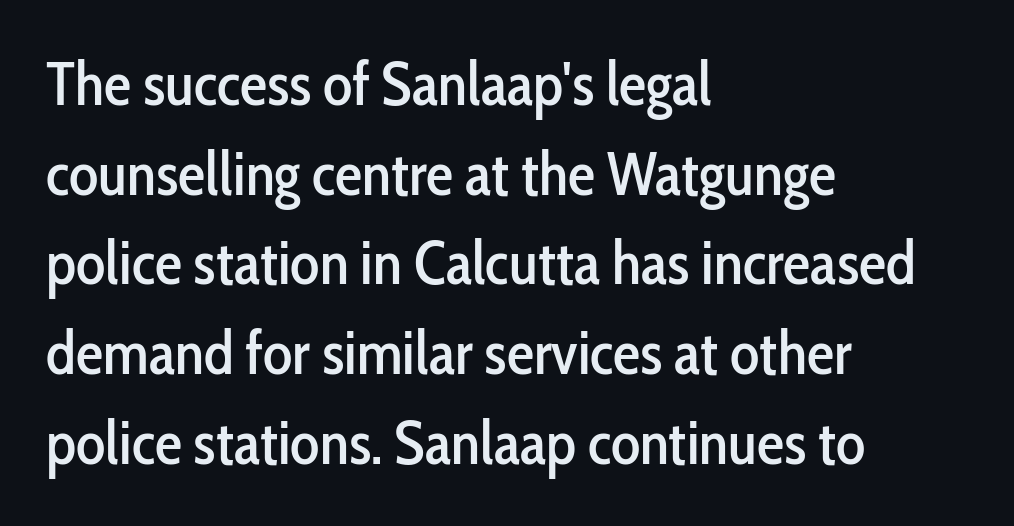
{"serif": "no", "italic": "no", "width": "condensed", "stroke_contrast": "low", "x_height": "medium", "monospaced": "no", "underline": "no", "align": "left", "line_spacing": "normal", "line_spacing_ratio": 1.47, "letter_spacing": "normal", "letter_spacing_em": 0.0, "glyph_px": 61}
